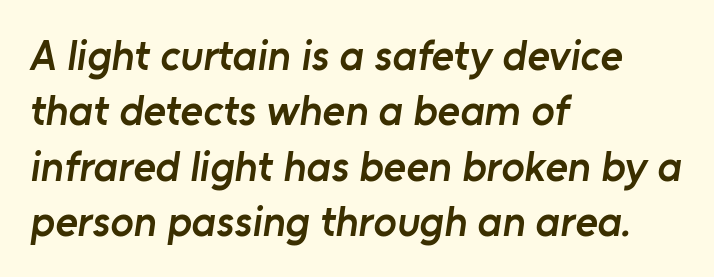
{"serif": "no", "bold": "semi", "weight": "semibold", "width": "normal", "stroke_contrast": "low", "x_height": "medium", "monospaced": "no", "underline": "no", "align": "left", "line_spacing": "normal", "line_spacing_ratio": 1.29, "letter_spacing": "normal", "letter_spacing_em": 0.0, "glyph_px": 43}
